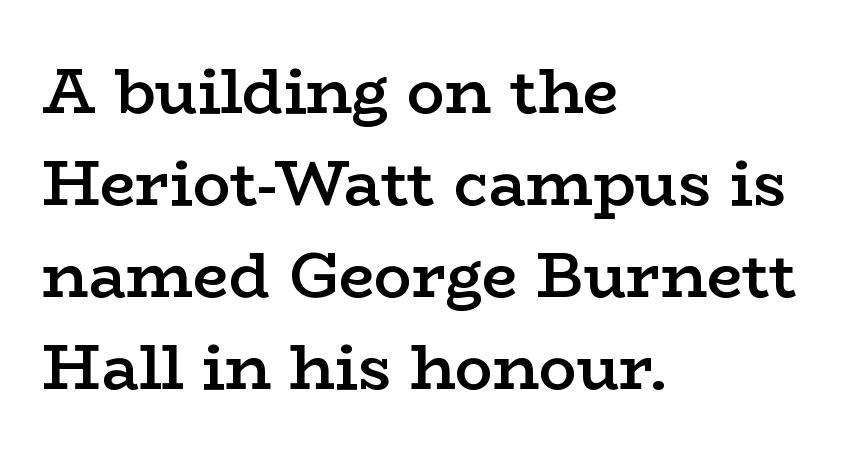
{"serif": "yes", "italic": "no", "bold": "semi", "weight": "semibold", "width": "wide", "stroke_contrast": "low", "x_height": "medium", "monospaced": "no", "underline": "no", "align": "left", "line_spacing": "normal", "line_spacing_ratio": 1.46, "letter_spacing": "normal", "letter_spacing_em": 0.0, "glyph_px": 63}
